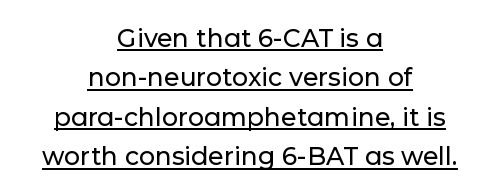
Q: Is the text italic (slanted)? A: No, it is upright.
Q: Is the text underlined? A: Yes.
Q: How is the paragraph aligned? A: Centered.
Q: Is the spacing between letters normal or unusually wide? A: Normal.
Q: Is the spacing between lines tight, normal or loose? A: Normal.
